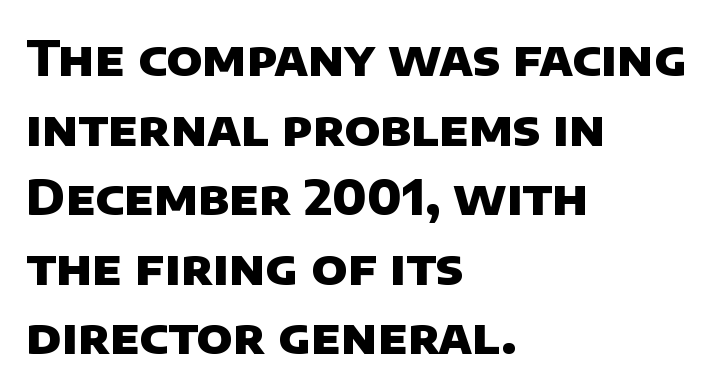
The image shows 48 px heavy sans-serif type; set left-aligned, normal line spacing (1.45x), normal letter spacing, not underlined; low stroke contrast and a large x-height.
